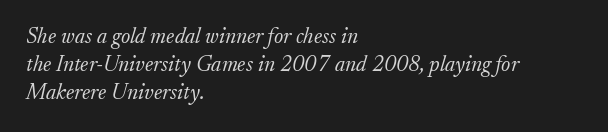
{"italic": "yes", "lean": "right", "slant_degrees": 17, "bold": "no", "underline": "no", "align": "left", "line_spacing": "normal", "line_spacing_ratio": 1.28, "letter_spacing": "normal", "letter_spacing_em": 0.0, "glyph_px": 22}
